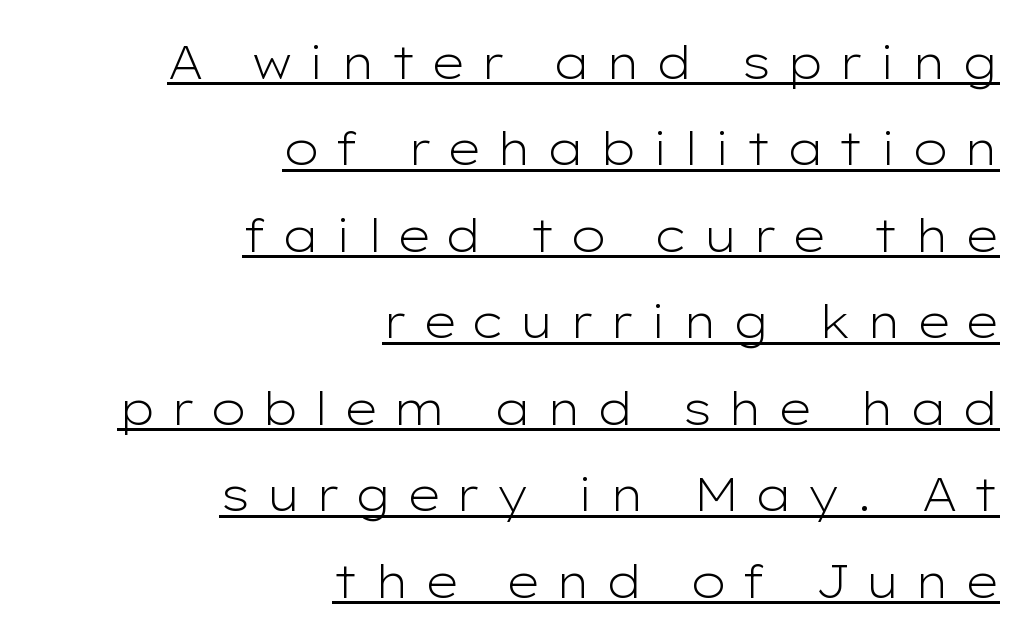
Q: Is the text bold? A: No.
Q: Is the text italic (slanted)? A: No, it is upright.
Q: Is the typeface a serif or a sans-serif typeface? A: Sans-serif.
Q: Is the text underlined? A: Yes.
Q: How is the paragraph aligned? A: Right-aligned.
Q: Is the spacing between letters normal or unusually wide? A: Unusually wide.
Q: Width (condensed, normal, or wide)? A: Wide.
Q: Stroke contrast? A: Low.
Q: x-height? A: Medium.
Q: Monospaced? A: No.
